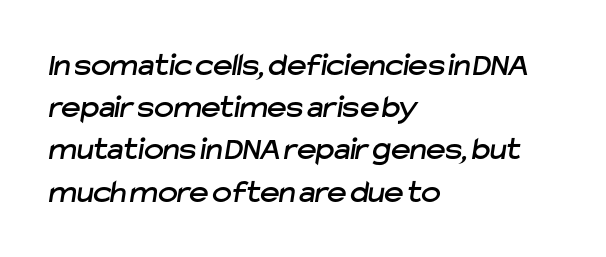
{"serif": "no", "width": "normal", "stroke_contrast": "low", "x_height": "medium", "monospaced": "no", "underline": "no", "align": "left", "line_spacing": "normal", "line_spacing_ratio": 1.28, "letter_spacing": "normal", "letter_spacing_em": 0.0, "glyph_px": 33}
